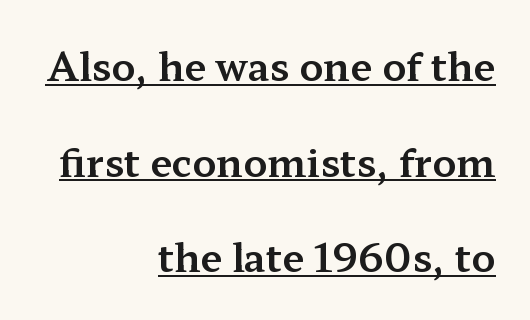
{"serif": "yes", "italic": "no", "width": "wide", "stroke_contrast": "medium", "x_height": "medium", "monospaced": "no", "underline": "yes", "align": "right", "line_spacing": "loose", "line_spacing_ratio": 2.45, "letter_spacing": "normal", "letter_spacing_em": 0.0, "glyph_px": 39}
